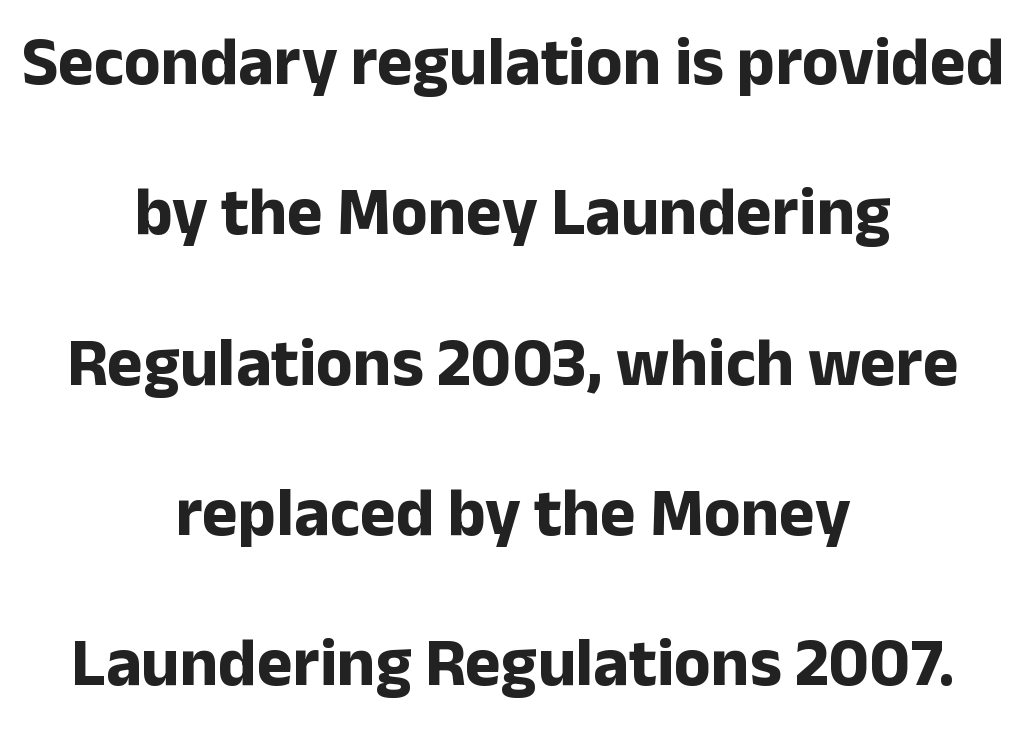
Q: Is the text bold? A: Yes.
Q: Is the text italic (slanted)? A: No, it is upright.
Q: Is the typeface a serif or a sans-serif typeface? A: Sans-serif.
Q: Is the text underlined? A: No.
Q: How is the paragraph aligned? A: Centered.
Q: Is the spacing between letters normal or unusually wide? A: Normal.
Q: Is the spacing between lines tight, normal or loose? A: Loose.
Q: Width (condensed, normal, or wide)? A: Normal.
Q: Stroke contrast? A: Low.
Q: x-height? A: Medium.
Q: Monospaced? A: No.
